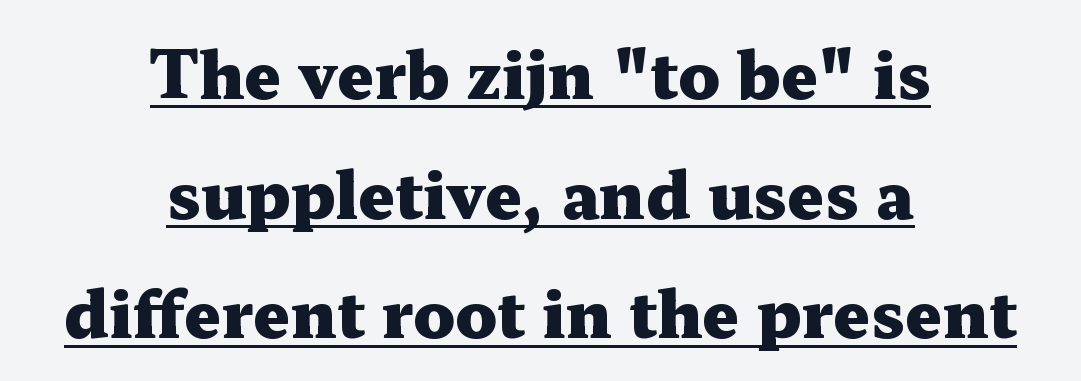
Q: Is the text bold? A: Yes.
Q: Is the text italic (slanted)? A: No, it is upright.
Q: Is the typeface a serif or a sans-serif typeface? A: Serif.
Q: Is the text underlined? A: Yes.
Q: How is the paragraph aligned? A: Centered.
Q: Is the spacing between letters normal or unusually wide? A: Normal.
Q: Width (condensed, normal, or wide)? A: Wide.
Q: Stroke contrast? A: Medium.
Q: x-height? A: Medium.
Q: Monospaced? A: No.
